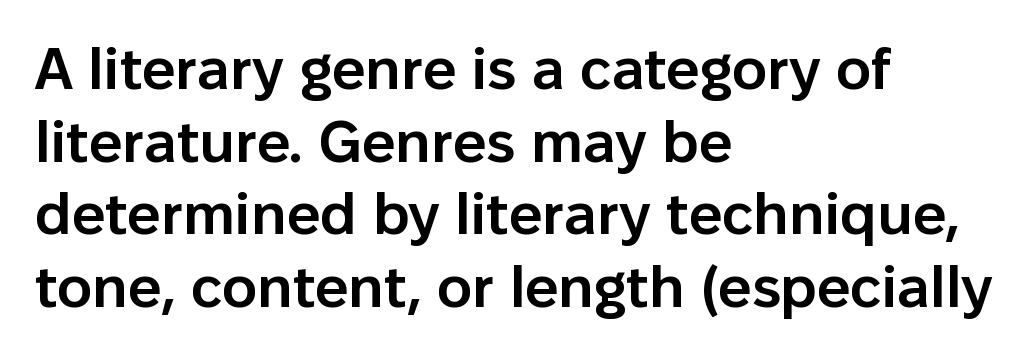
{"serif": "no", "italic": "no", "bold": "semi", "weight": "semibold", "width": "normal", "stroke_contrast": "low", "x_height": "medium", "monospaced": "no", "underline": "no", "align": "left", "line_spacing_ratio": 1.23, "letter_spacing": "normal", "letter_spacing_em": 0.0, "glyph_px": 59}
